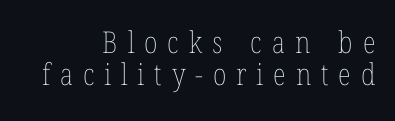
The image shows 30 px thin, condensed type, upright; set right-aligned, tight line spacing (1.06x), unusually wide letter spacing (+0.33 em), not underlined; low stroke contrast and a medium x-height.
